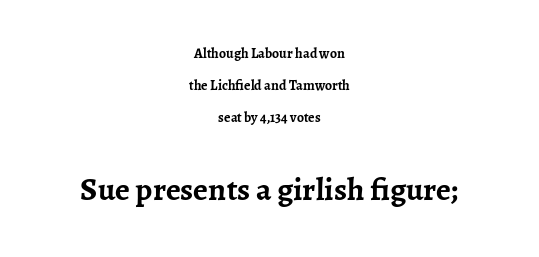
The image shows 32 px semibold serif type, upright; set centered, loose line spacing (2.29x), normal letter spacing, not underlined; the second (bottom) block is 2.29x larger; low stroke contrast and a medium x-height.
